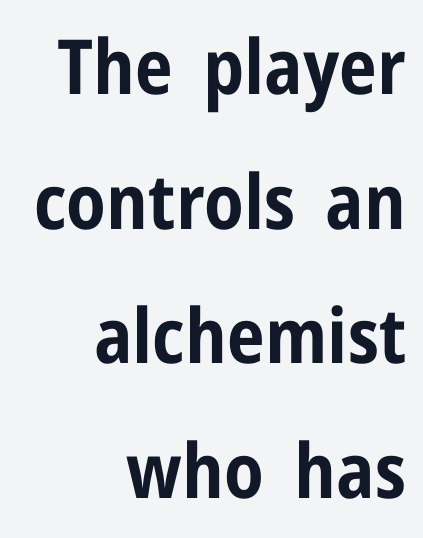
Q: Is the text bold? A: Yes.
Q: Is the text italic (slanted)? A: No, it is upright.
Q: Is the typeface a serif or a sans-serif typeface? A: Sans-serif.
Q: Is the text underlined? A: No.
Q: How is the paragraph aligned? A: Right-aligned.
Q: Is the spacing between letters normal or unusually wide? A: Normal.
Q: Width (condensed, normal, or wide)? A: Condensed.
Q: Stroke contrast? A: Low.
Q: x-height? A: Medium.
Q: Monospaced? A: No.
